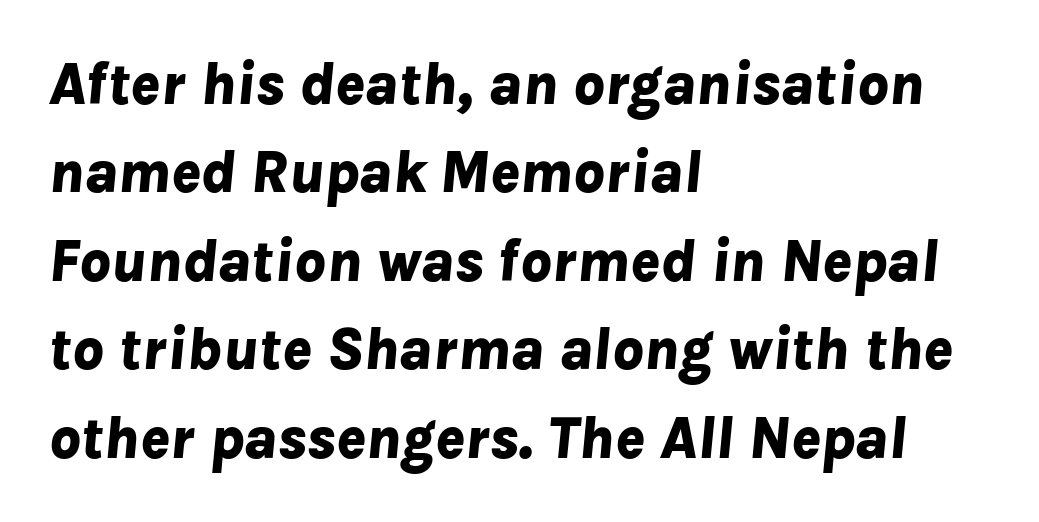
Q: Is the text bold? A: Yes.
Q: Is the text italic (slanted)? A: Yes, it leans right by about 8 degrees.
Q: Is the text underlined? A: No.
Q: How is the paragraph aligned? A: Left-aligned.
Q: Is the spacing between letters normal or unusually wide? A: Normal.
Q: Is the spacing between lines tight, normal or loose? A: Normal.
Q: Width (condensed, normal, or wide)? A: Normal.
Q: Stroke contrast? A: Low.
Q: x-height? A: Medium.
Q: Monospaced? A: No.
